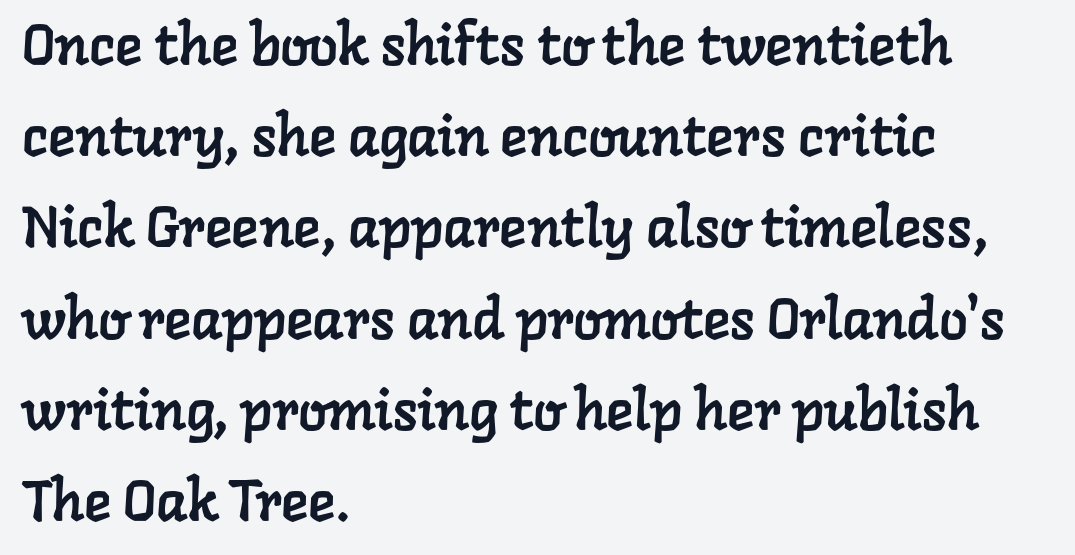
Vertically, the passage feels balanced, rows spaced as you'd expect. Rule under the text: the space is simply empty. The passage shown is typed in a proportional face where columns would drift. Old-style or modern, the face here clearly has serifs.
